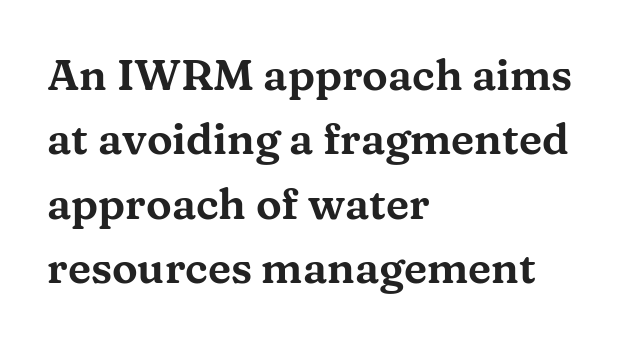
Horizontally, the lines are justified to the leading edge only. Interline gaps are of average width in this sample. The tracking reads as untouched default to a designer's eye. The specimen reads as upright at a glance. Check the space under the baseline: it is left empty.
